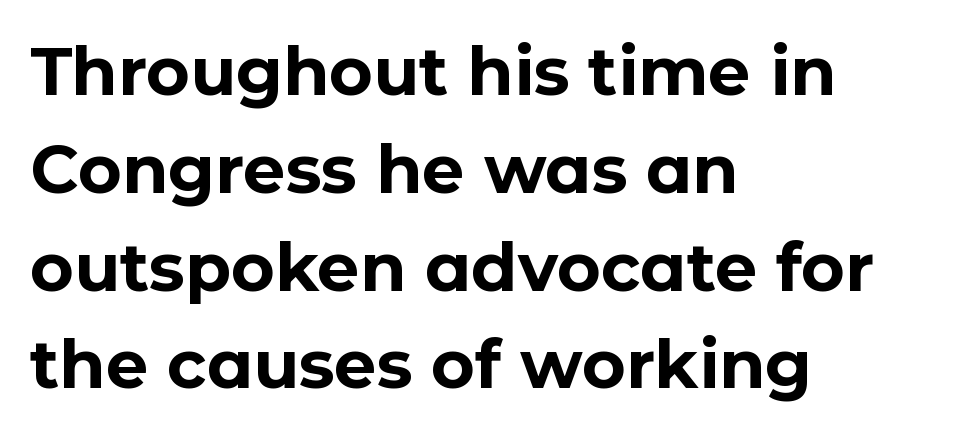
A typesetter would call this leading conventional body-copy spacing. Serif or sans? Sans — the stroke terminals are bare. Note the varied advance widths — an 'i' is clearly narrower than an 'm'. Style check: upright.
